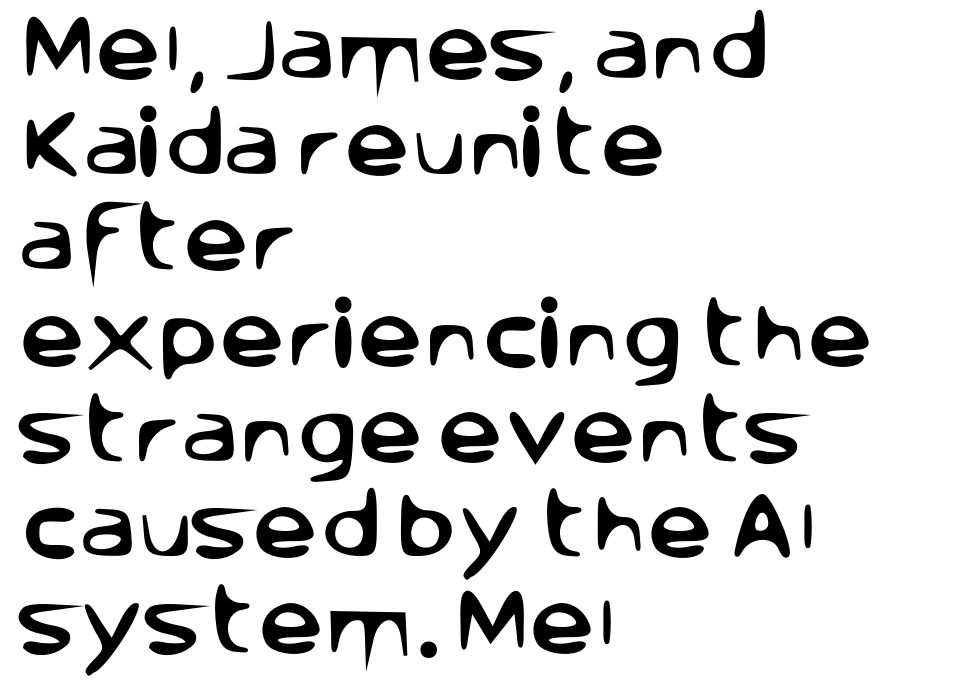
{"serif": "no", "italic": "no", "width": "normal", "stroke_contrast": "low", "x_height": "large", "monospaced": "no", "underline": "no", "align": "left", "line_spacing": "normal", "line_spacing_ratio": 1.31, "letter_spacing": "normal", "letter_spacing_em": 0.0, "glyph_px": 73}
